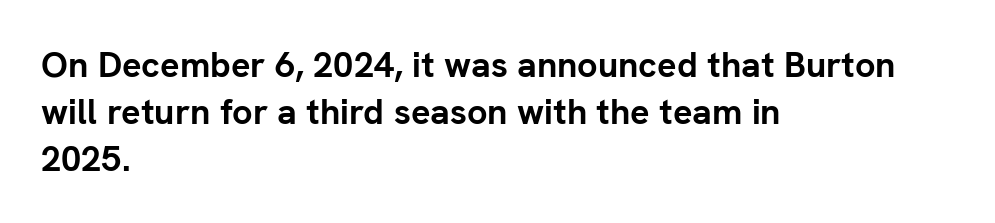
Q: Is the text bold? A: Yes.
Q: Is the text italic (slanted)? A: No, it is upright.
Q: Is the typeface a serif or a sans-serif typeface? A: Sans-serif.
Q: Is the text underlined? A: No.
Q: How is the paragraph aligned? A: Left-aligned.
Q: Is the spacing between letters normal or unusually wide? A: Normal.
Q: Is the spacing between lines tight, normal or loose? A: Normal.
Q: Width (condensed, normal, or wide)? A: Normal.
Q: Stroke contrast? A: Low.
Q: x-height? A: Medium.
Q: Monospaced? A: No.
